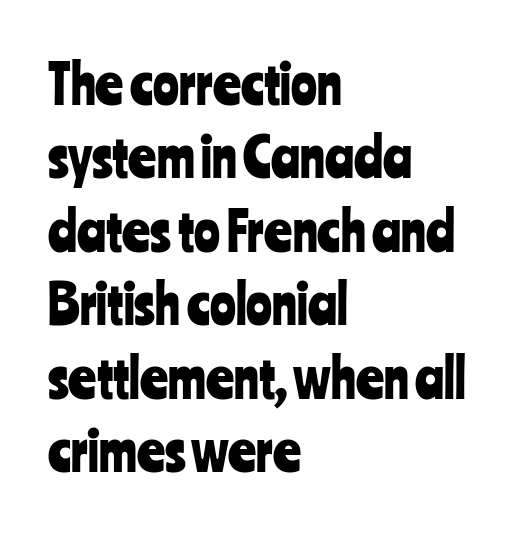
Q: Is the text italic (slanted)? A: No, it is upright.
Q: Is the typeface a serif or a sans-serif typeface? A: Sans-serif.
Q: Is the text underlined? A: No.
Q: How is the paragraph aligned? A: Left-aligned.
Q: Is the spacing between letters normal or unusually wide? A: Normal.
Q: Is the spacing between lines tight, normal or loose? A: Normal.
Q: Width (condensed, normal, or wide)? A: Condensed.
Q: Stroke contrast? A: Low.
Q: x-height? A: Medium.
Q: Monospaced? A: No.
